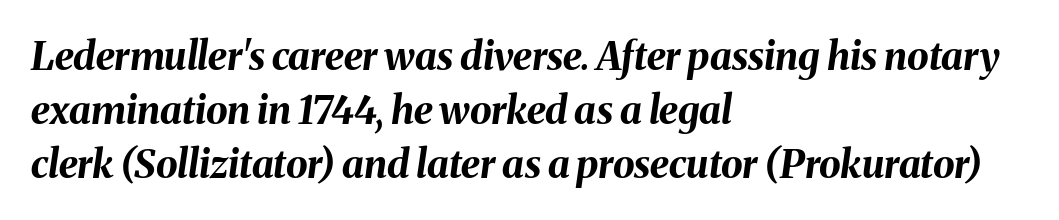
{"italic": "yes", "lean": "right", "slant_degrees": 8, "bold": "yes", "weight": "bold", "width": "normal", "stroke_contrast": "medium", "x_height": "medium", "monospaced": "no", "underline": "no", "align": "left", "line_spacing": "normal", "line_spacing_ratio": 1.38, "letter_spacing": "normal", "letter_spacing_em": 0.0, "glyph_px": 39}
